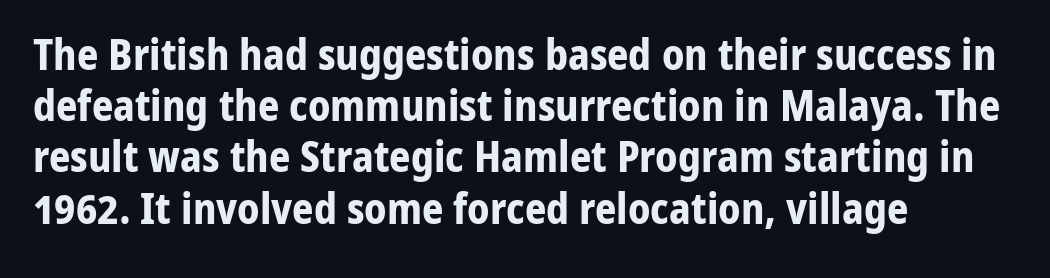
The image shows 42 px bold sans-serif type, upright; set left-aligned, line spacing 1.22x, normal letter spacing, not underlined; low stroke contrast and a medium x-height.
